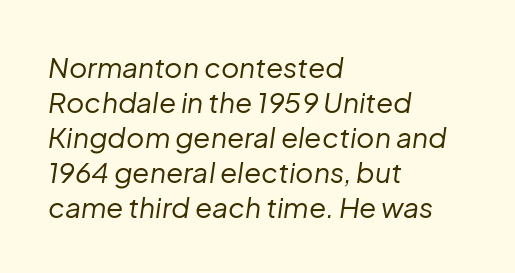
{"italic": "yes", "lean": "right", "slant_degrees": 8, "bold": "no", "weight": "regular", "width": "normal", "stroke_contrast": "low", "x_height": "medium", "monospaced": "no", "underline": "no", "align": "left", "line_spacing": "normal", "line_spacing_ratio": 1.25, "letter_spacing": "normal", "letter_spacing_em": 0.0, "glyph_px": 28}
